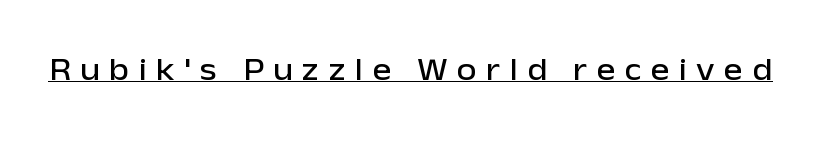
The image shows 32 px sans-serif type, upright; set unusually wide letter spacing (+0.29 em), underlined; low stroke contrast and a medium x-height.
